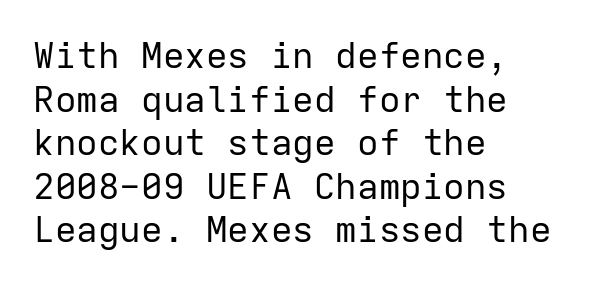
The image shows 36 px regular-weight sans-serif type, upright, monospaced; set left-aligned, line spacing 1.21x, normal letter spacing, not underlined; low stroke contrast and a medium x-height.
